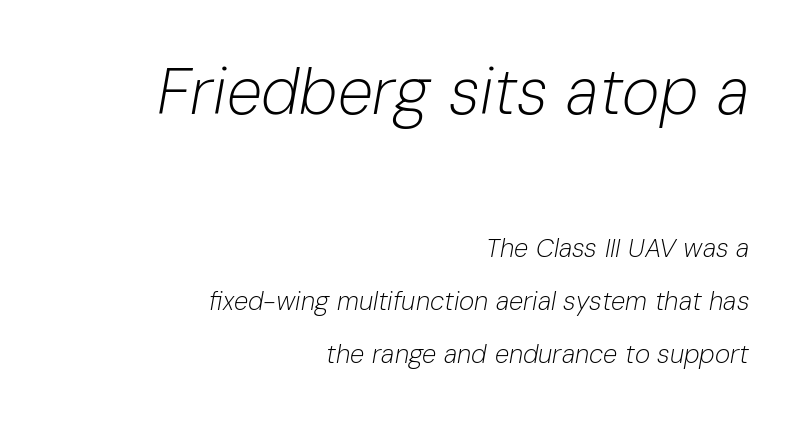
{"italic": "yes", "lean": "right", "slant_degrees": 10, "bold": "no", "weight": "light", "width": "normal", "stroke_contrast": "low", "x_height": "medium", "monospaced": "no", "underline": "no", "align": "right", "line_spacing": "loose", "line_spacing_ratio": 2.03, "letter_spacing": "normal", "letter_spacing_em": 0.0, "larger_block": "first", "size_ratio": 2.46, "glyph_px": 64}
